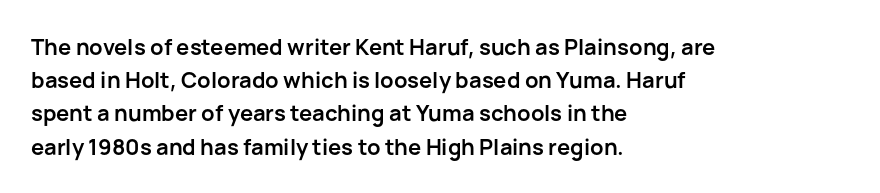
Leading matches the norm, producing a regular column. The area under the type is left untouched. Does extra space separate the letters? No, they use regular spacing. These lines were composed using upright roman letters.
